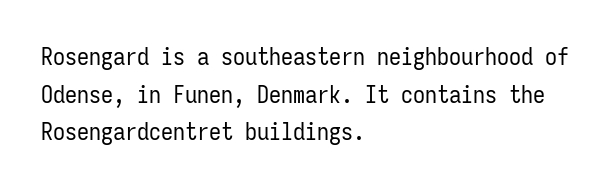
Q: Is the text bold? A: No.
Q: Is the text italic (slanted)? A: No, it is upright.
Q: Is the text underlined? A: No.
Q: How is the paragraph aligned? A: Left-aligned.
Q: Is the spacing between letters normal or unusually wide? A: Normal.
Q: Is the spacing between lines tight, normal or loose? A: Normal.
